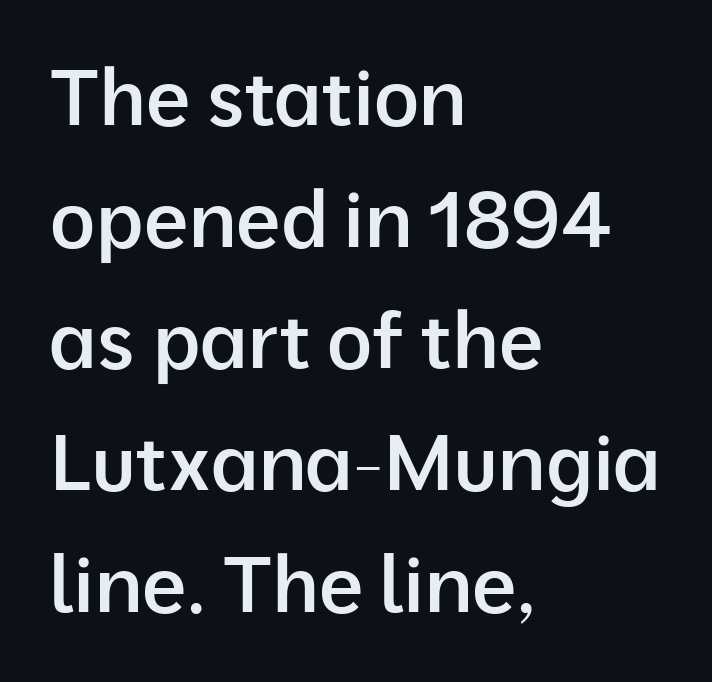
The image shows 78 px semibold sans-serif type, upright; set left-aligned, normal line spacing (1.56x), normal letter spacing, not underlined; low stroke contrast and a medium x-height.
